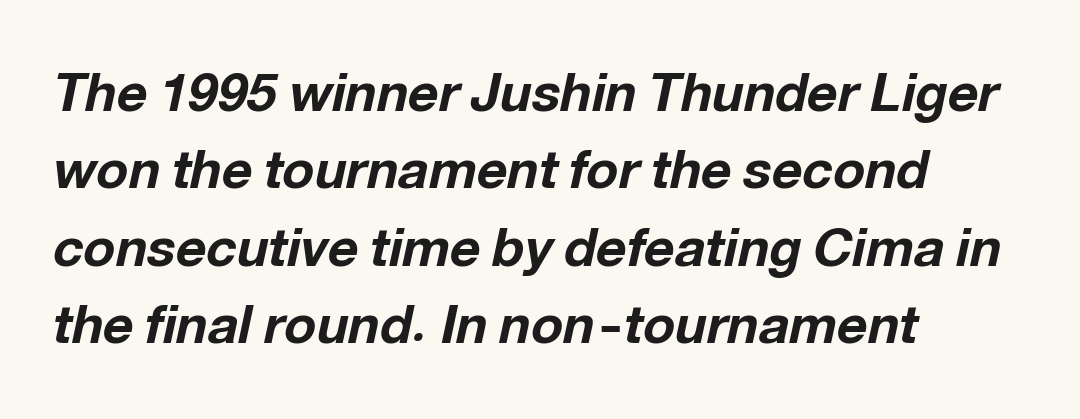
{"italic": "yes", "lean": "right", "slant_degrees": 12, "bold": "yes", "weight": "bold", "width": "normal", "stroke_contrast": "low", "x_height": "medium", "monospaced": "no", "underline": "no", "align": "left", "line_spacing": "normal", "line_spacing_ratio": 1.46, "letter_spacing": "normal", "letter_spacing_em": 0.0, "glyph_px": 53}
